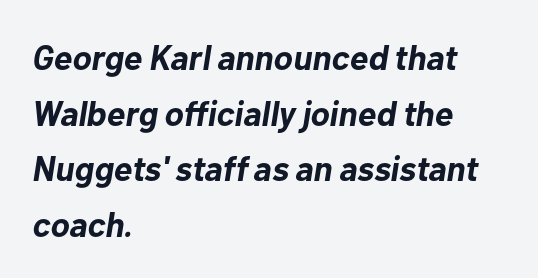
{"italic": "yes", "lean": "right", "slant_degrees": 10, "bold": "yes", "weight": "bold", "width": "normal", "stroke_contrast": "low", "x_height": "medium", "monospaced": "no", "underline": "no", "align": "left", "line_spacing": "normal", "line_spacing_ratio": 1.59, "letter_spacing": "normal", "letter_spacing_em": 0.0, "glyph_px": 35}
